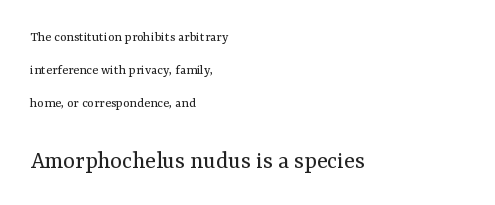
There is no visible air inserted between adjacent glyphs. These lines stand farther apart than default settings would place them. Vertical strokes here are truly vertical. This layout puts the modest block above and the oversized block below. Casual observation: everything's shoved over to the left. Is this a heavy cut? Hardly; it is regular or lighter.
